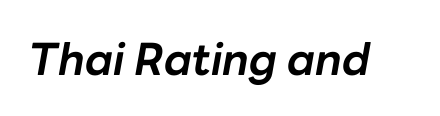
{"italic": "yes", "lean": "right", "slant_degrees": 10, "bold": "yes", "weight": "bold", "width": "normal", "stroke_contrast": "low", "x_height": "medium", "monospaced": "no", "underline": "no", "letter_spacing": "normal", "letter_spacing_em": 0.0, "glyph_px": 44}
